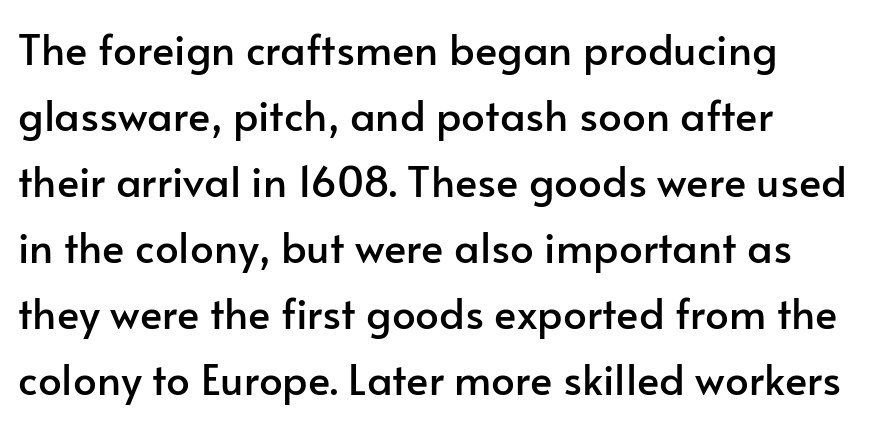
{"serif": "no", "italic": "no", "width": "normal", "stroke_contrast": "low", "x_height": "small", "monospaced": "no", "underline": "no", "align": "left", "line_spacing": "normal", "line_spacing_ratio": 1.57, "letter_spacing": "normal", "letter_spacing_em": 0.0, "glyph_px": 42}
